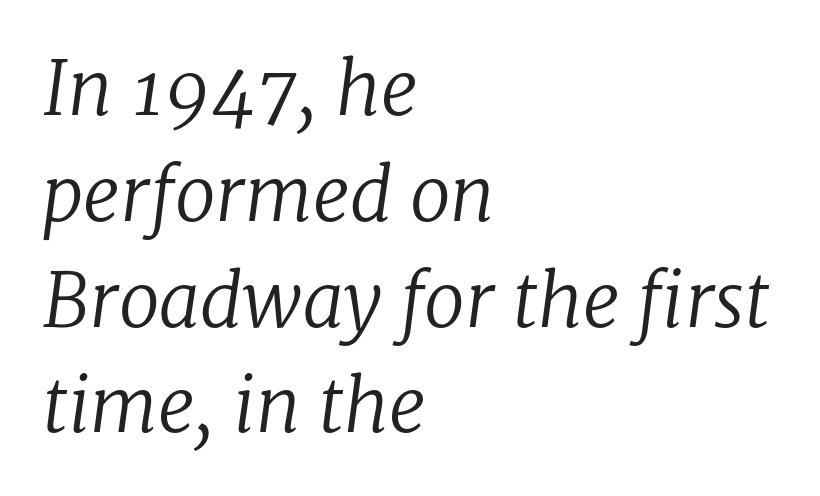
{"serif": "yes", "italic": "yes", "lean": "right", "slant_degrees": 8, "bold": "no", "weight": "regular", "width": "normal", "stroke_contrast": "low", "x_height": "medium", "monospaced": "no", "underline": "no", "align": "left", "line_spacing": "normal", "line_spacing_ratio": 1.43, "letter_spacing": "normal", "letter_spacing_em": 0.0, "glyph_px": 74}
